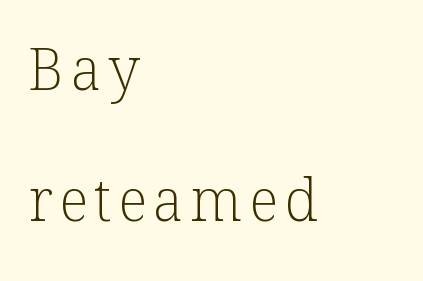
The cut favours lightness, reaching ordinary text weight at its darkest. A typesetter would label this face a serif. Vertical spacing — loose. Every character sits straight up, as roman type does.
